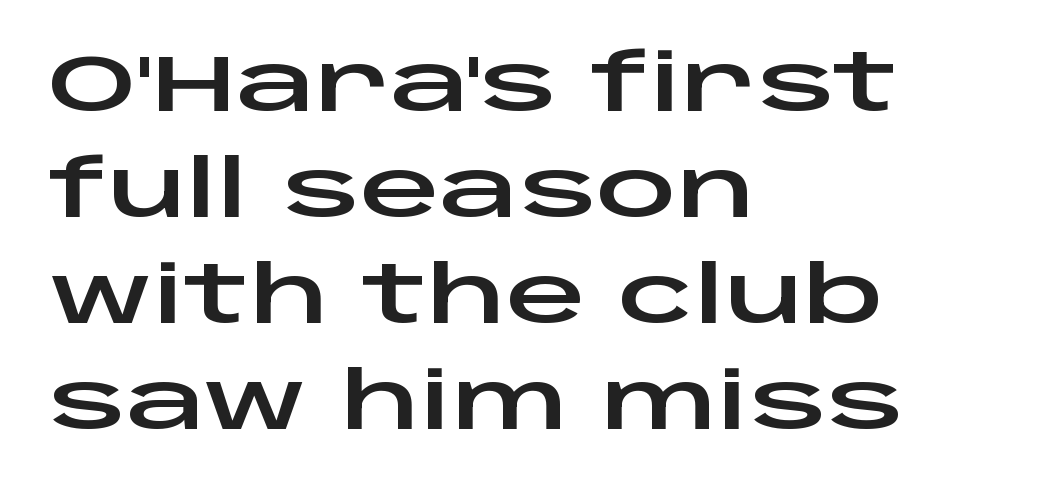
The image shows 79 px wide sans-serif type, upright; set left-aligned, normal line spacing (1.34x), normal letter spacing, not underlined; low stroke contrast and a large x-height.
